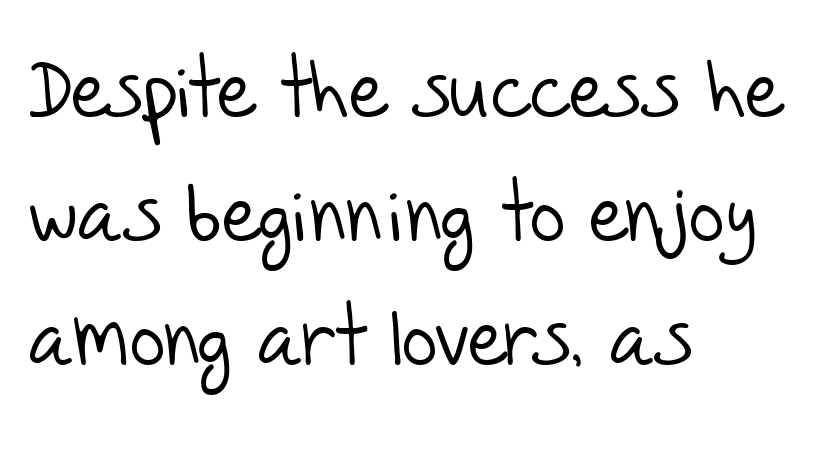
The type is set solid horizontally, with unmodified tracking. Nothing heavy about these letters — not bold at all. Leading matches the norm, producing a regular column. The rendering anchors every line to the left-hand side. Unmarked baselines from the first word to the last.
